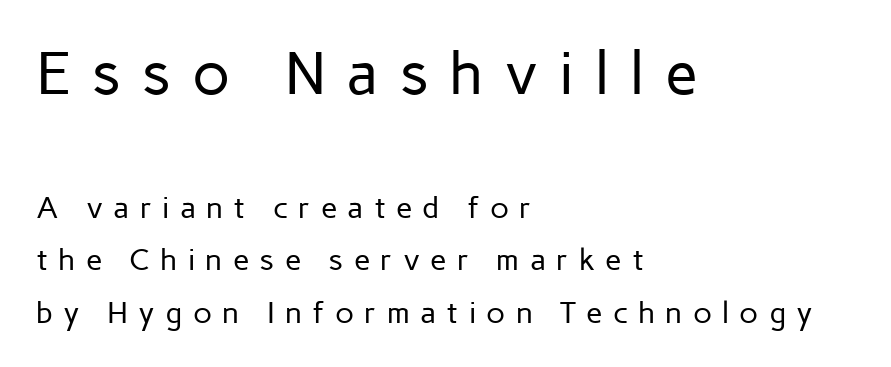
The image shows 60 px regular-weight sans-serif type, upright; set left-aligned, line spacing 1.75x, unusually wide letter spacing (+0.34 em), not underlined; the first (top) block is 2.0x larger; low stroke contrast and a medium x-height.
